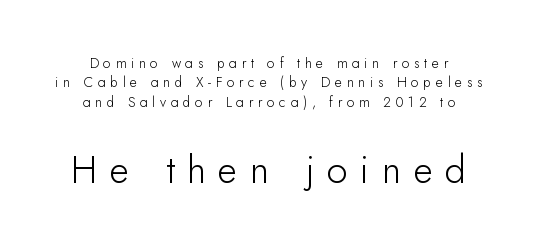
The image shows 38 px sans-serif type, upright; set normal line spacing (1.39x), unusually wide letter spacing (+0.33 em), not underlined; the second (bottom) block is 2.71x larger; low stroke contrast and a small x-height.
